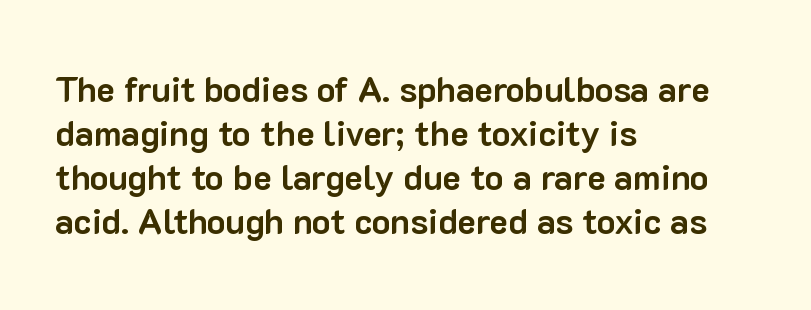
{"serif": "no", "italic": "no", "bold": "yes", "weight": "bold", "width": "normal", "stroke_contrast": "low", "x_height": "medium", "monospaced": "no", "underline": "no", "align": "left", "line_spacing": "normal", "line_spacing_ratio": 1.26, "letter_spacing": "normal", "letter_spacing_em": 0.0, "glyph_px": 35}
